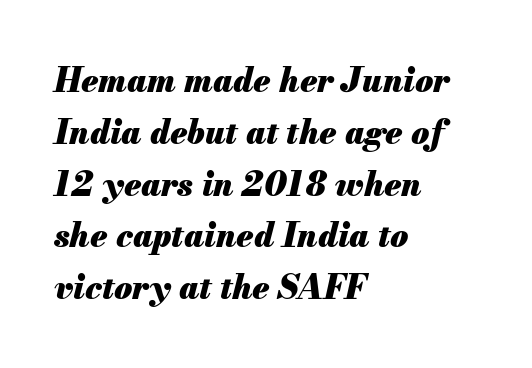
The image shows 33 px heavy type, italic (leaning right); set left-aligned, normal line spacing (1.57x), normal letter spacing, not underlined; medium stroke contrast and a small x-height.
